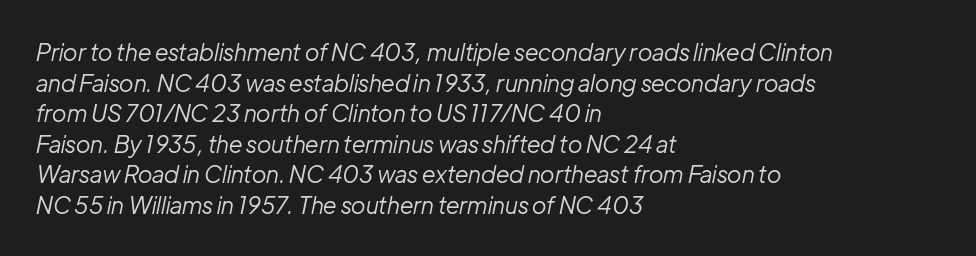
The image shows 23 px text type, italic (leaning right); set left-aligned, normal line spacing (1.33x), normal letter spacing, not underlined.
